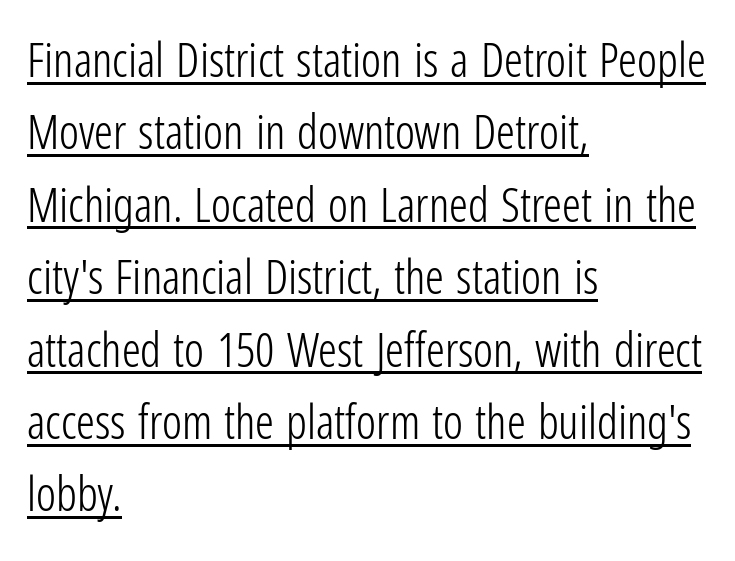
Q: Is the text bold? A: No.
Q: Is the text italic (slanted)? A: No, it is upright.
Q: Is the typeface a serif or a sans-serif typeface? A: Sans-serif.
Q: Is the text underlined? A: Yes.
Q: How is the paragraph aligned? A: Left-aligned.
Q: Is the spacing between letters normal or unusually wide? A: Normal.
Q: Is the spacing between lines tight, normal or loose? A: Normal.
Q: Width (condensed, normal, or wide)? A: Condensed.
Q: Stroke contrast? A: Low.
Q: x-height? A: Medium.
Q: Monospaced? A: No.
